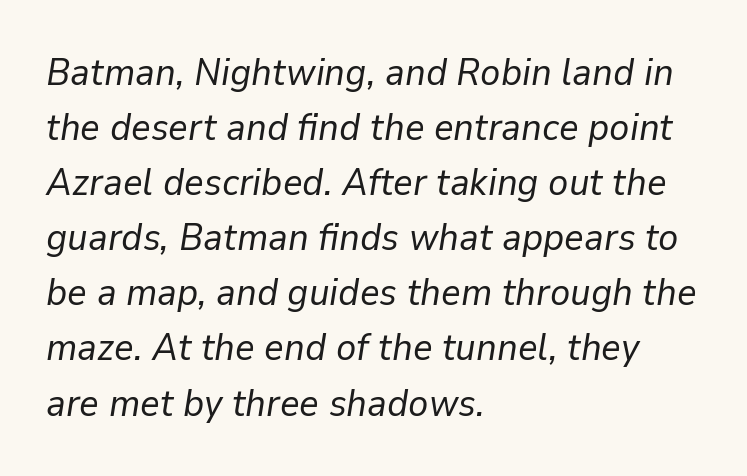
Q: Is the text bold? A: No.
Q: Is the text italic (slanted)? A: Yes, it leans right by about 9 degrees.
Q: Is the text underlined? A: No.
Q: How is the paragraph aligned? A: Left-aligned.
Q: Is the spacing between letters normal or unusually wide? A: Normal.
Q: Is the spacing between lines tight, normal or loose? A: Normal.
Q: Width (condensed, normal, or wide)? A: Normal.
Q: Stroke contrast? A: Low.
Q: x-height? A: Medium.
Q: Monospaced? A: No.
